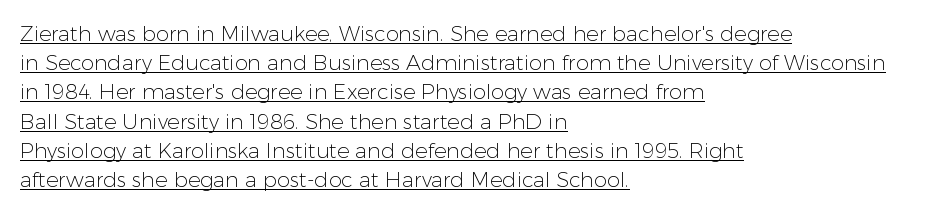
{"italic": "no", "bold": "no", "underline": "yes", "align": "left", "line_spacing": "normal", "line_spacing_ratio": 1.39, "letter_spacing": "normal", "letter_spacing_em": 0.0, "glyph_px": 21}
